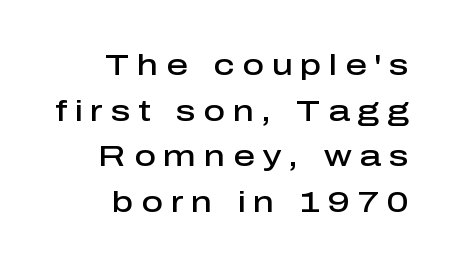
{"serif": "no", "italic": "no", "bold": "semi", "weight": "semibold", "width": "normal", "stroke_contrast": "low", "x_height": "medium", "monospaced": "no", "underline": "no", "align": "right", "line_spacing": "normal", "line_spacing_ratio": 1.52, "letter_spacing": "wide", "letter_spacing_em": 0.26, "glyph_px": 30}
